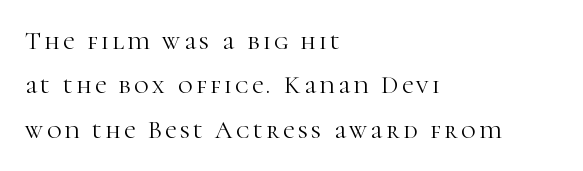
A clean baseline with only descenders dipping below it. When letters stand straight like this, we call the style roman or upright. Which margin do the lines hug? The left one — the right edge is uneven. Caption: face not bold, strokes unweighted.
